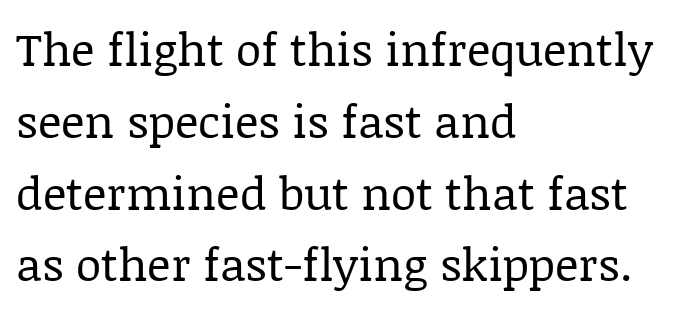
Default kerning and tracking; the words read as compact shapes. Notice how the stems are strictly vertical — no italics here. Letters have the restrained weight of plain body copy at most. Nobody drew a line under any word here. The letters advance in unequal steps, a hallmark of proportional type. The glyphs in this specimen are seriffed.
